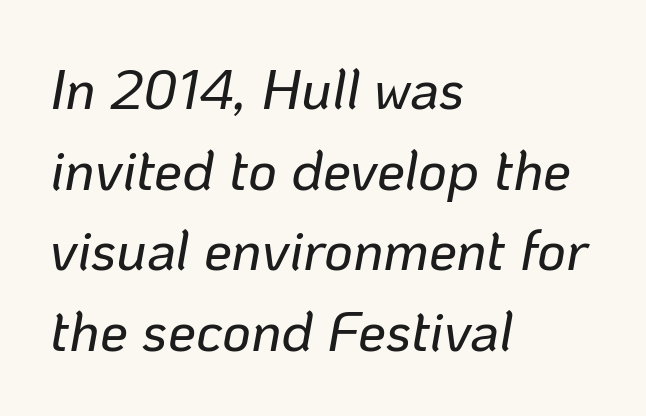
Q: Is the text italic (slanted)? A: Yes, it leans right by about 10 degrees.
Q: Is the text underlined? A: No.
Q: How is the paragraph aligned? A: Left-aligned.
Q: Is the spacing between letters normal or unusually wide? A: Normal.
Q: Is the spacing between lines tight, normal or loose? A: Normal.
Q: Width (condensed, normal, or wide)? A: Normal.
Q: Stroke contrast? A: Low.
Q: x-height? A: Medium.
Q: Monospaced? A: No.
